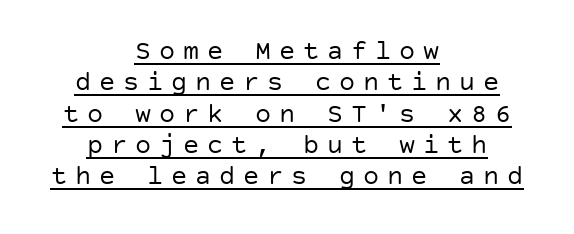
If you folded the block vertically in half, each line would mirror itself in length. No italicization has been applied; the sample stays upright. The passage shown is underscored from start to finish. Tracking here is generous; glyphs stand well apart from one another. No chunkiness to these letters — they're not bold.
